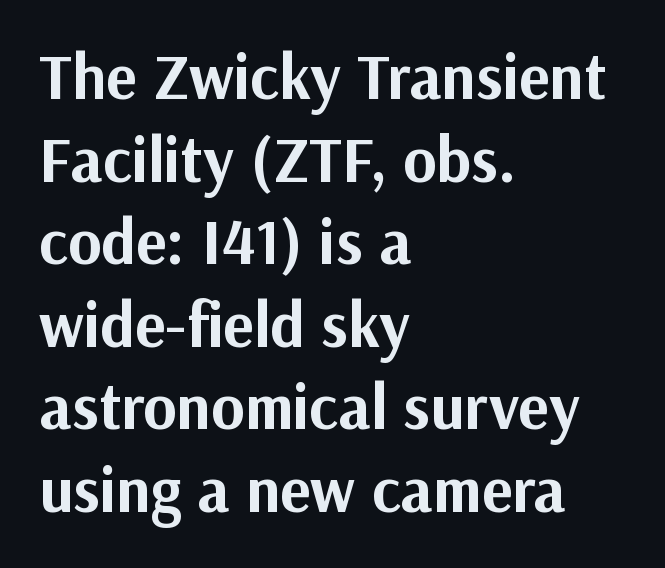
The lines in this sample share a left origin and differ only in where they stop. Observe the ordinary spacing: letters are neighbours, not strangers. The specimen omits any rule beneath the text block's lines. The typeface chosen for these lines omits serifs. These lines were composed using upright roman letters.
